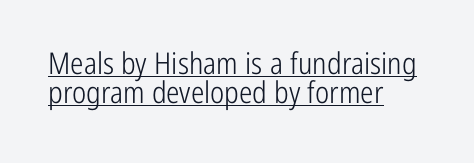
The image shows 30 px light, condensed sans-serif type, upright; set left-aligned, tight line spacing (0.96x), normal letter spacing, underlined; low stroke contrast and a medium x-height.
